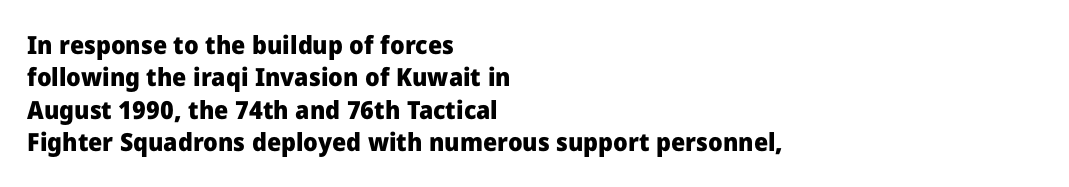
The image shows 25 px bold type, upright; set left-aligned, normal line spacing (1.3x), normal letter spacing, not underlined.
